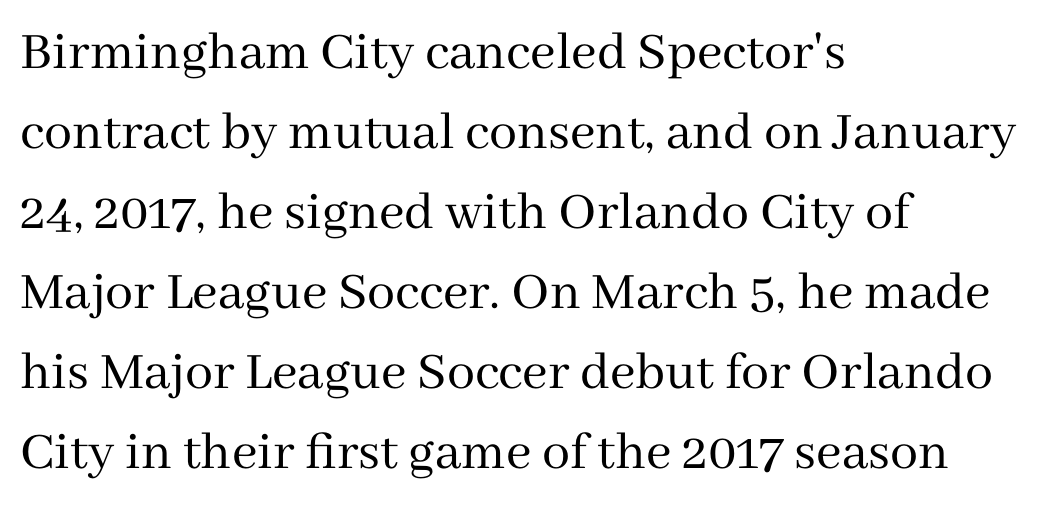
Varying glyph widths throughout — classic text-font behaviour. Visually the block forms a straight wall on the left and a jagged coastline on the right. Nobody drew a line under any word here. Italic? Not at all — the glyphs are vertical. The typeface chosen for these lines features serifs.
